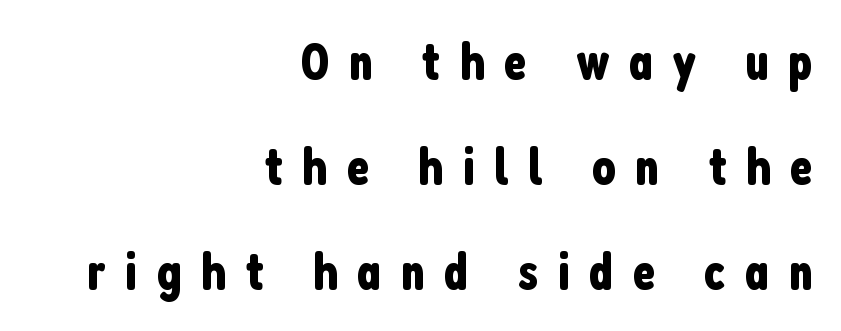
Q: Is the text italic (slanted)? A: No, it is upright.
Q: Is the typeface a serif or a sans-serif typeface? A: Sans-serif.
Q: Is the text underlined? A: No.
Q: How is the paragraph aligned? A: Right-aligned.
Q: Is the spacing between letters normal or unusually wide? A: Unusually wide.
Q: Is the spacing between lines tight, normal or loose? A: Loose.
Q: Width (condensed, normal, or wide)? A: Condensed.
Q: Stroke contrast? A: Low.
Q: x-height? A: Medium.
Q: Monospaced? A: No.
